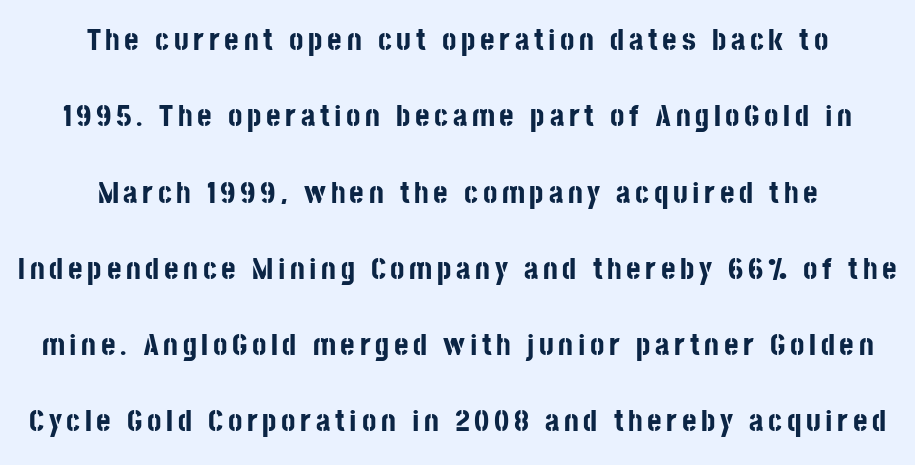
The image shows 31 px bold, condensed sans-serif type, upright; set centered, loose line spacing (2.46x), not underlined; low stroke contrast and a large x-height.
